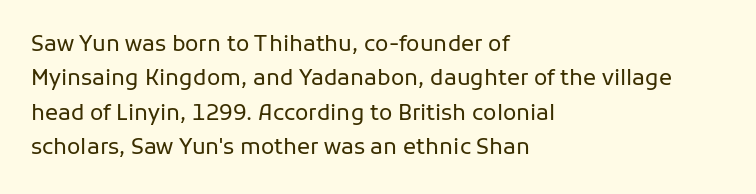
{"italic": "no", "bold": "no", "underline": "no", "align": "left", "line_spacing": "normal", "line_spacing_ratio": 1.56, "letter_spacing": "normal", "letter_spacing_em": 0.0, "glyph_px": 22}
